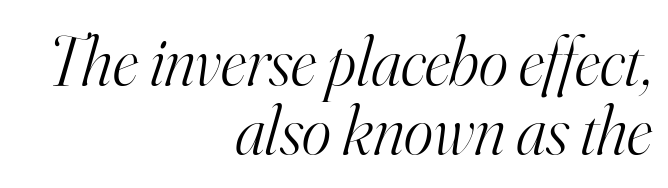
Line spacing here is tight. The rendering uses natural spacing where letterforms have individual widths. Heft: none added — not bold. Inter-character spacing is left at the font's built-in metrics. Decoration check: the copy has no underline.
